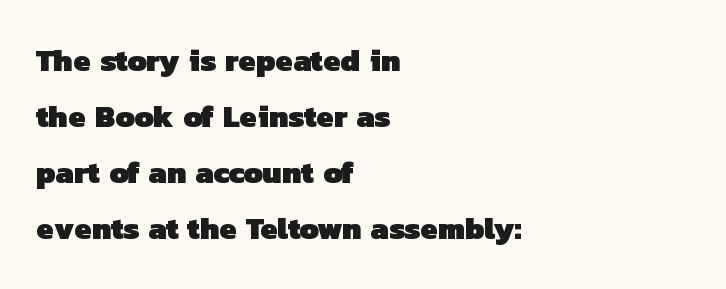
The image shows 31 px heavy sans-serif type; set left-aligned, line spacing 1.81x, normal letter spacing, not underlined; low stroke contrast and a medium x-height.
